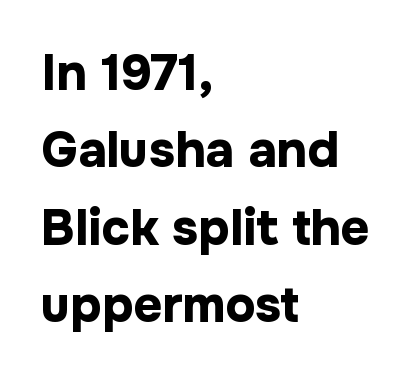
The face used here is proportionally spaced, like ordinary book or web type. Reading down the column, the eye jumps a familiar distance to each next line. Unlike a traditional serif, this face leaves its strokes unadorned. Each glyph is drawn with heavy, bold strokes. Does the copy run flush right? No — it runs flush left. This rendering leaves character spacing at its baseline value.
